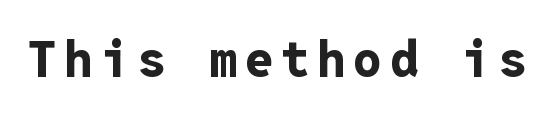
Q: Is the text bold? A: Yes.
Q: Is the text italic (slanted)? A: No, it is upright.
Q: Is the typeface a serif or a sans-serif typeface? A: Sans-serif.
Q: Is the text underlined? A: No.
Q: Width (condensed, normal, or wide)? A: Normal.
Q: Stroke contrast? A: Low.
Q: x-height? A: Medium.
Q: Monospaced? A: Yes.
